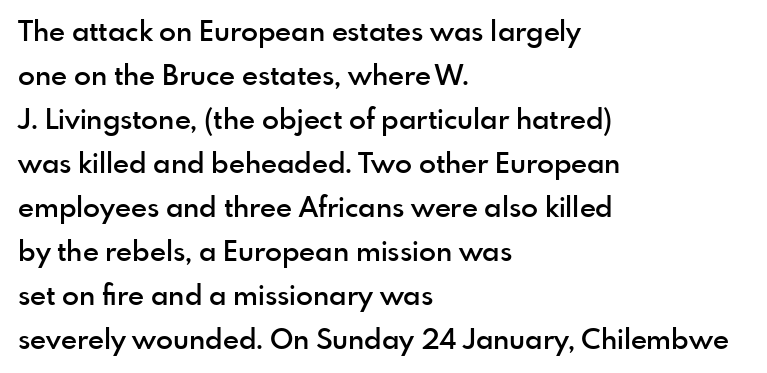
The image shows 28 px semibold sans-serif type, upright; set left-aligned, normal line spacing (1.57x), normal letter spacing, not underlined; a small x-height.
